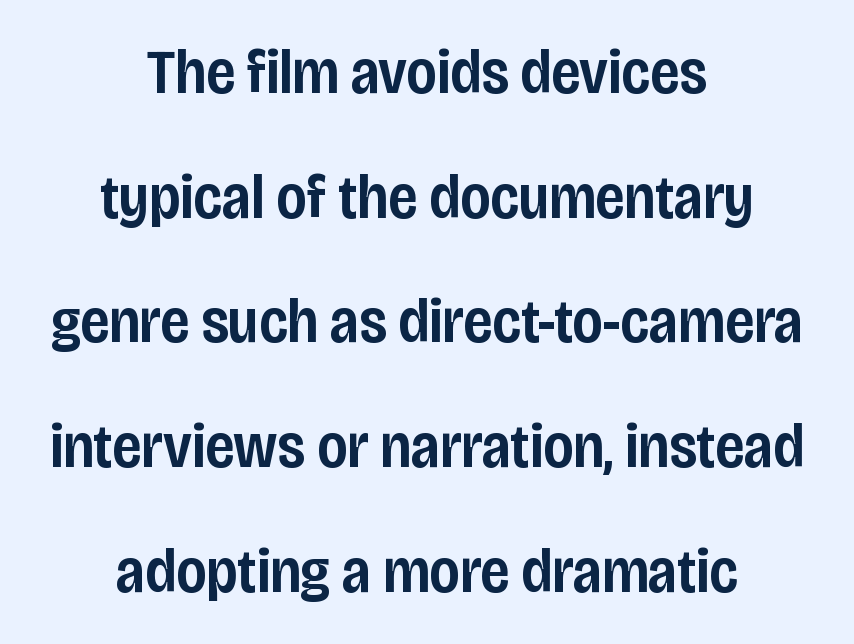
The image shows 63 px semibold, condensed sans-serif type, upright; set centered, loose line spacing (1.98x), normal letter spacing, not underlined; low stroke contrast and a large x-height.
